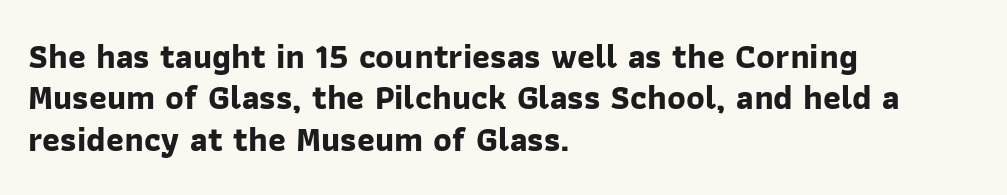
Q: Is the text bold? A: Yes.
Q: Is the typeface a serif or a sans-serif typeface? A: Sans-serif.
Q: Is the text underlined? A: No.
Q: How is the paragraph aligned? A: Left-aligned.
Q: Is the spacing between letters normal or unusually wide? A: Normal.
Q: Width (condensed, normal, or wide)? A: Normal.
Q: Stroke contrast? A: Low.
Q: x-height? A: Medium.
Q: Monospaced? A: No.
